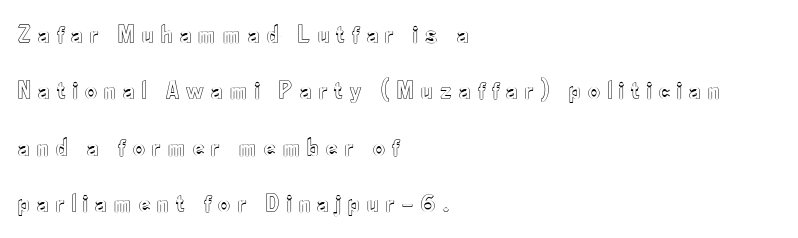
{"italic": "no", "underline": "no", "align": "left", "line_spacing": "loose", "line_spacing_ratio": 2.17, "letter_spacing": "wide", "letter_spacing_em": 0.27, "glyph_px": 26}
